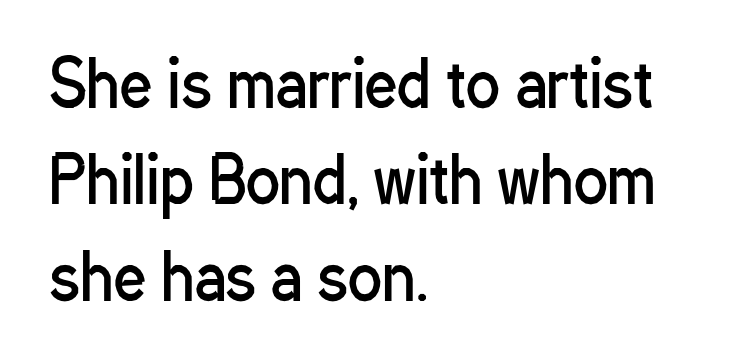
Q: Is the text bold? A: No.
Q: Is the text italic (slanted)? A: No, it is upright.
Q: Is the typeface a serif or a sans-serif typeface? A: Sans-serif.
Q: Is the text underlined? A: No.
Q: How is the paragraph aligned? A: Left-aligned.
Q: Is the spacing between letters normal or unusually wide? A: Normal.
Q: Is the spacing between lines tight, normal or loose? A: Normal.
Q: Width (condensed, normal, or wide)? A: Condensed.
Q: Stroke contrast? A: Low.
Q: x-height? A: Medium.
Q: Monospaced? A: No.
